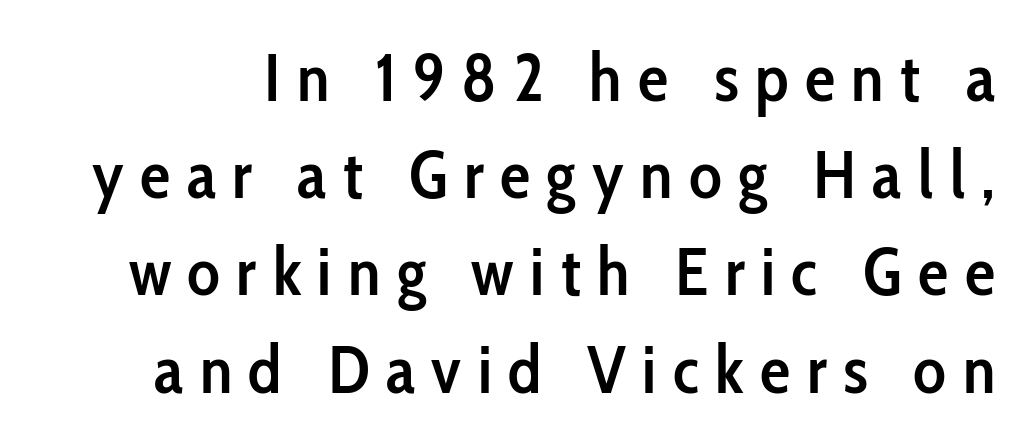
{"serif": "no", "italic": "no", "bold": "semi", "weight": "semibold", "width": "condensed", "stroke_contrast": "low", "x_height": "medium", "monospaced": "no", "underline": "no", "line_spacing": "normal", "line_spacing_ratio": 1.43, "letter_spacing": "wide", "letter_spacing_em": 0.24, "glyph_px": 68}
